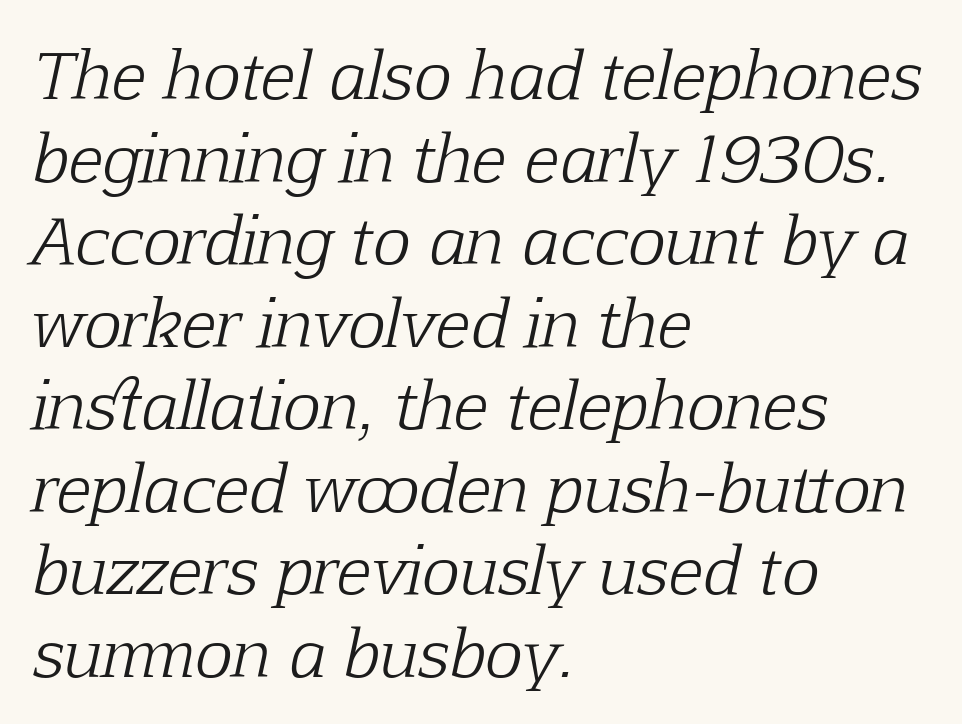
The passage shown has conventional tracking throughout. Casual observation: everything's shoved over to the left. This reads as an unemphasized weight, regular at the heaviest. How would I describe the line gaps? Plain and ordinary.
